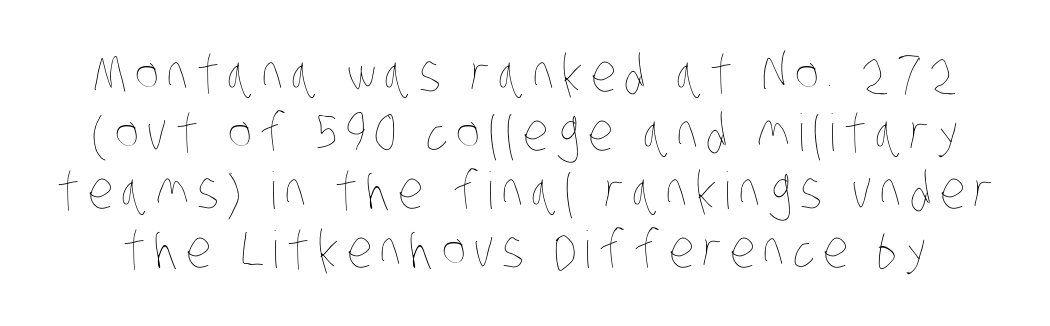
{"bold": "no", "weight": "thin", "width": "condensed", "stroke_contrast": "low", "x_height": "large", "monospaced": "no", "underline": "no", "line_spacing": "tight", "line_spacing_ratio": 1.15, "glyph_px": 51}
